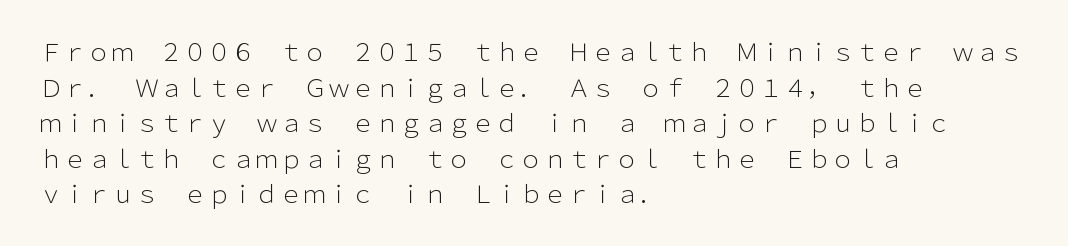
No italicization has been applied; the sample stays upright. Each line starts at the same left margin while the right side varies. Weight: regular or lighter. Compared with typical paragraphs, the rows here are spaced about the same. No extra tracking has been applied to these lines. Any mark beneath the type? The region is blank.
